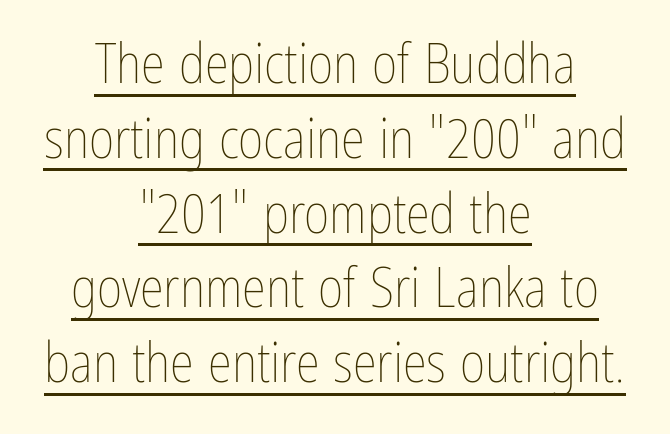
{"italic": "no", "bold": "no", "weight": "thin", "width": "condensed", "stroke_contrast": "low", "x_height": "medium", "monospaced": "no", "underline": "yes", "align": "center", "line_spacing": "normal", "line_spacing_ratio": 1.36, "letter_spacing": "normal", "letter_spacing_em": 0.0, "glyph_px": 55}
